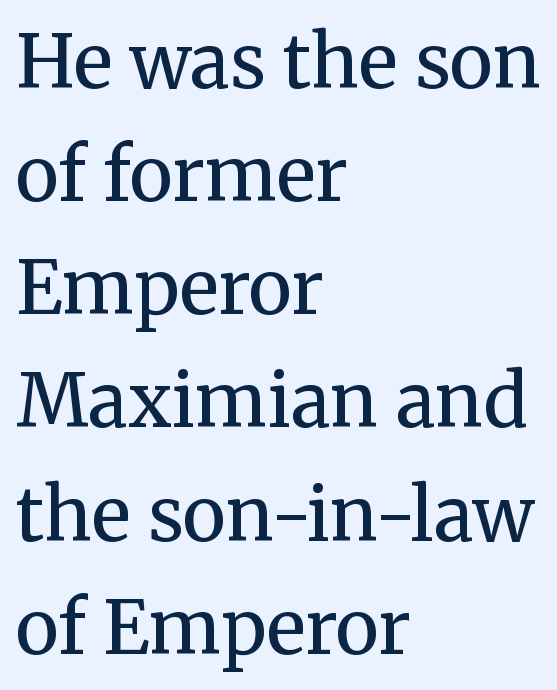
This is roman type, the default non-slanted kind. No letter is thick-stroked: the sample isn't bold. Check where the strokes stop: tiny serifs finish them off. The lines in this sample share a left origin and differ only in where they stop. Horizontal bands of white between lines are of average thickness.
